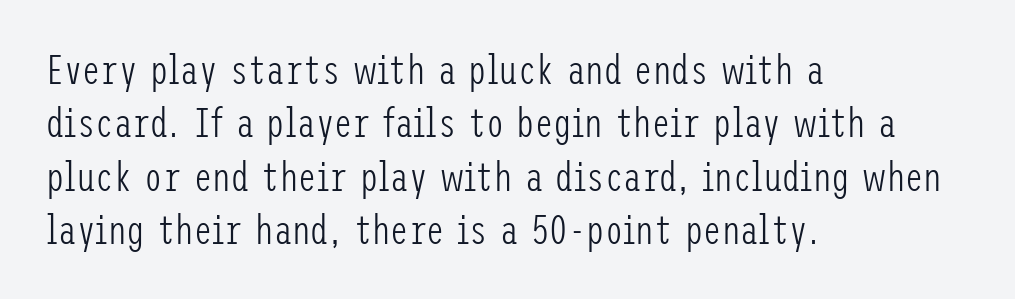
Q: Is the text bold? A: No.
Q: Is the text italic (slanted)? A: No, it is upright.
Q: Is the typeface a serif or a sans-serif typeface? A: Sans-serif.
Q: Is the text underlined? A: No.
Q: How is the paragraph aligned? A: Left-aligned.
Q: Is the spacing between letters normal or unusually wide? A: Normal.
Q: Is the spacing between lines tight, normal or loose? A: Normal.
Q: Width (condensed, normal, or wide)? A: Condensed.
Q: Stroke contrast? A: Low.
Q: x-height? A: Medium.
